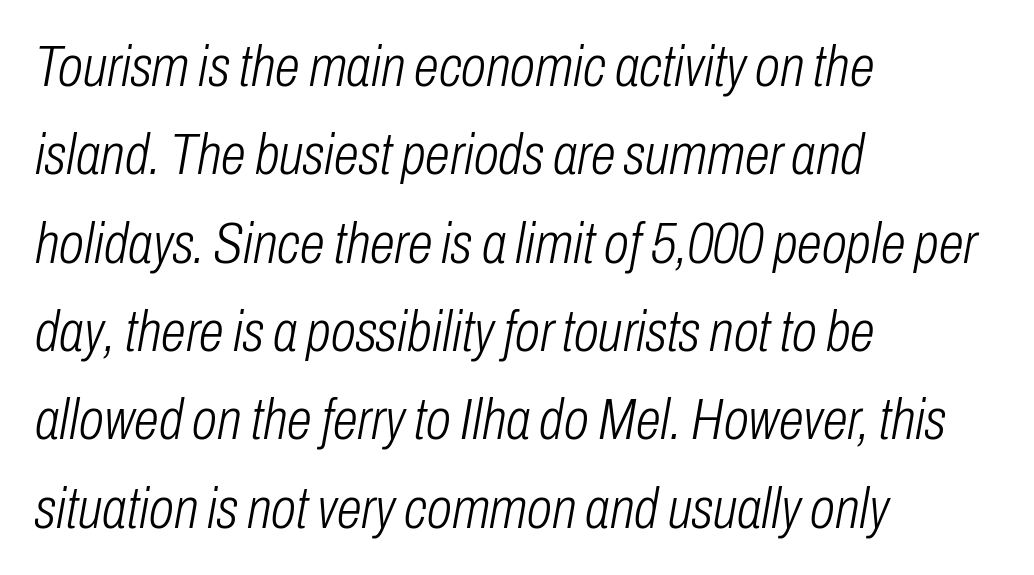
No extra tracking has been applied to these lines. Emphasis-style slanted type is in use. Vertically, the passage feels balanced, rows spaced as you'd expect. The weight would be labelled regular, book, light, or lighter still. Plain, unruled lines of type. Short and long lines alike share a common starting point at left.
